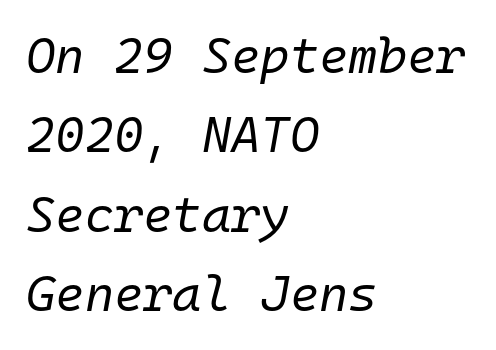
Q: Is the text bold? A: No.
Q: Is the text italic (slanted)? A: Yes, it leans right by about 10 degrees.
Q: Is the text underlined? A: No.
Q: How is the paragraph aligned? A: Left-aligned.
Q: Is the spacing between letters normal or unusually wide? A: Normal.
Q: Is the spacing between lines tight, normal or loose? A: Normal.
Q: Width (condensed, normal, or wide)? A: Normal.
Q: Stroke contrast? A: Low.
Q: x-height? A: Medium.
Q: Monospaced? A: Yes.
